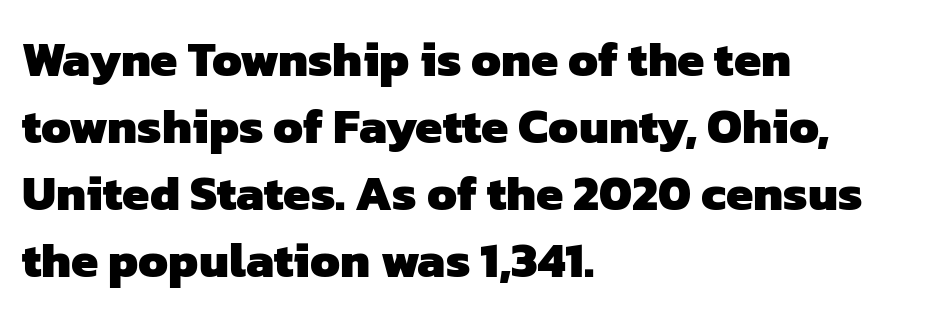
Q: Is the text bold? A: Yes.
Q: Is the typeface a serif or a sans-serif typeface? A: Sans-serif.
Q: Is the text underlined? A: No.
Q: How is the paragraph aligned? A: Left-aligned.
Q: Is the spacing between letters normal or unusually wide? A: Normal.
Q: Is the spacing between lines tight, normal or loose? A: Normal.
Q: Width (condensed, normal, or wide)? A: Normal.
Q: Stroke contrast? A: Low.
Q: x-height? A: Medium.
Q: Monospaced? A: No.
